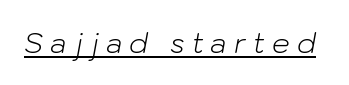
The image shows 28 px light type, italic (leaning right); set unusually wide letter spacing (+0.25 em), underlined; low stroke contrast and a medium x-height.
